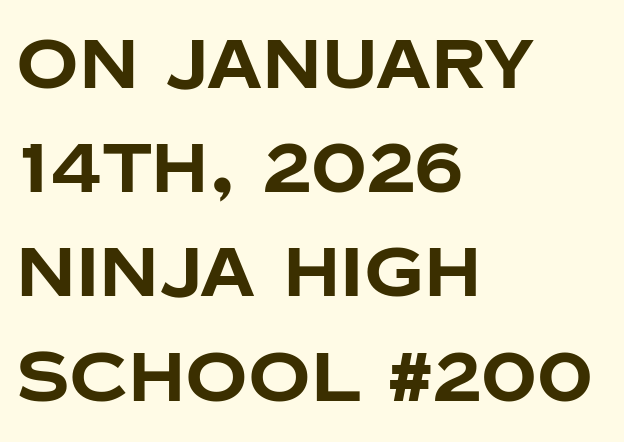
The image shows 69 px bold sans-serif type, upright; set left-aligned, normal line spacing (1.51x), normal letter spacing, not underlined; low stroke contrast and a large x-height.
